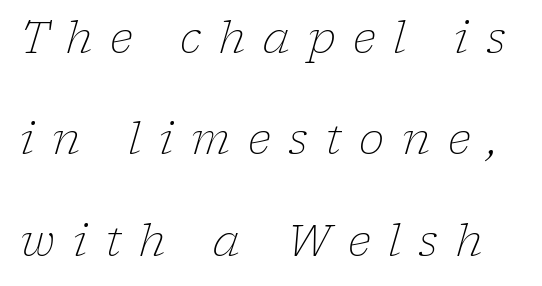
The image shows 43 px light serif type, italic (leaning right); set loose line spacing (2.36x), unusually wide letter spacing (+0.41 em), not underlined; low stroke contrast and a medium x-height.
